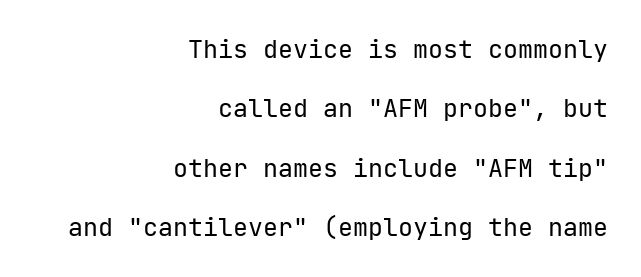
{"italic": "no", "bold": "no", "underline": "no", "align": "right", "line_spacing": "loose", "line_spacing_ratio": 2.38, "letter_spacing": "normal", "letter_spacing_em": 0.0, "glyph_px": 25}
